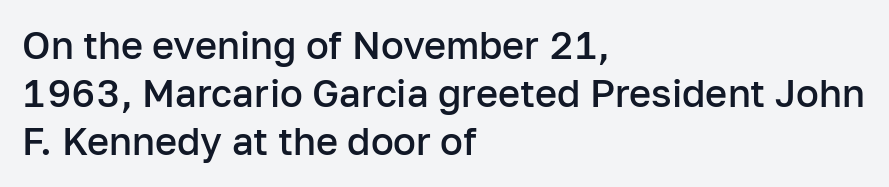
Q: Is the text bold? A: Semi-bold.
Q: Is the text italic (slanted)? A: No, it is upright.
Q: Is the typeface a serif or a sans-serif typeface? A: Sans-serif.
Q: Is the text underlined? A: No.
Q: How is the paragraph aligned? A: Left-aligned.
Q: Is the spacing between letters normal or unusually wide? A: Normal.
Q: Is the spacing between lines tight, normal or loose? A: Normal.
Q: Width (condensed, normal, or wide)? A: Normal.
Q: Stroke contrast? A: Low.
Q: x-height? A: Medium.
Q: Monospaced? A: No.
